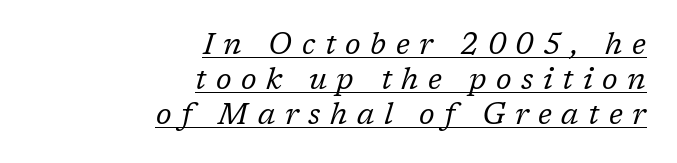
{"serif": "yes", "italic": "yes", "lean": "right", "slant_degrees": 17, "bold": "no", "weight": "regular", "width": "normal", "stroke_contrast": "low", "x_height": "medium", "monospaced": "no", "underline": "yes", "align": "right", "line_spacing_ratio": 1.16, "letter_spacing": "wide", "letter_spacing_em": 0.32, "glyph_px": 30}
